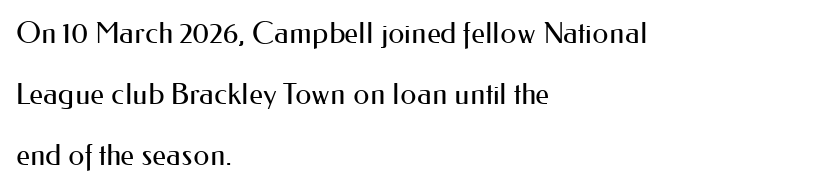
The glyphs are unaccompanied by any horizontal stroke below them. One-word summary of the alignment: left. This sample uses a sans-serif face. The letters advance in unequal steps, a hallmark of proportional type. The letterforms sit at book weight or below. This is roman type, the default non-slanted kind.
